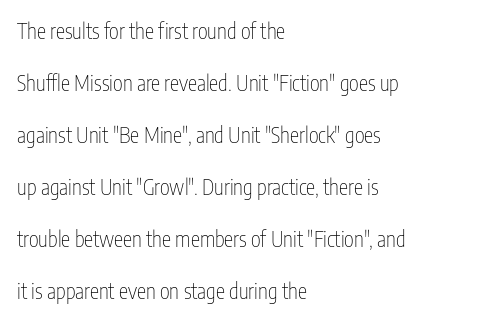
You could fit nearly another row in the gap between these rows. Short note: letters normally spaced. A quiet, ordinary-to-light weight characterises the typeface. Check under the words: just untouched page.
